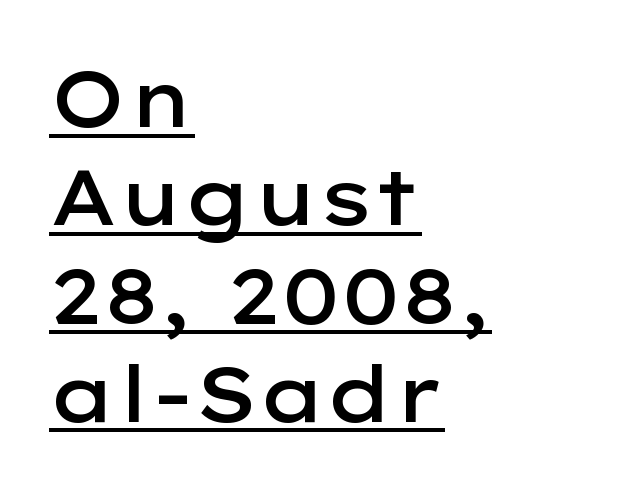
{"serif": "no", "italic": "no", "bold": "semi", "weight": "semibold", "width": "wide", "stroke_contrast": "low", "x_height": "medium", "monospaced": "no", "underline": "yes", "align": "left", "line_spacing": "normal", "line_spacing_ratio": 1.26, "letter_spacing": "normal", "letter_spacing_em": 0.0, "glyph_px": 78}
